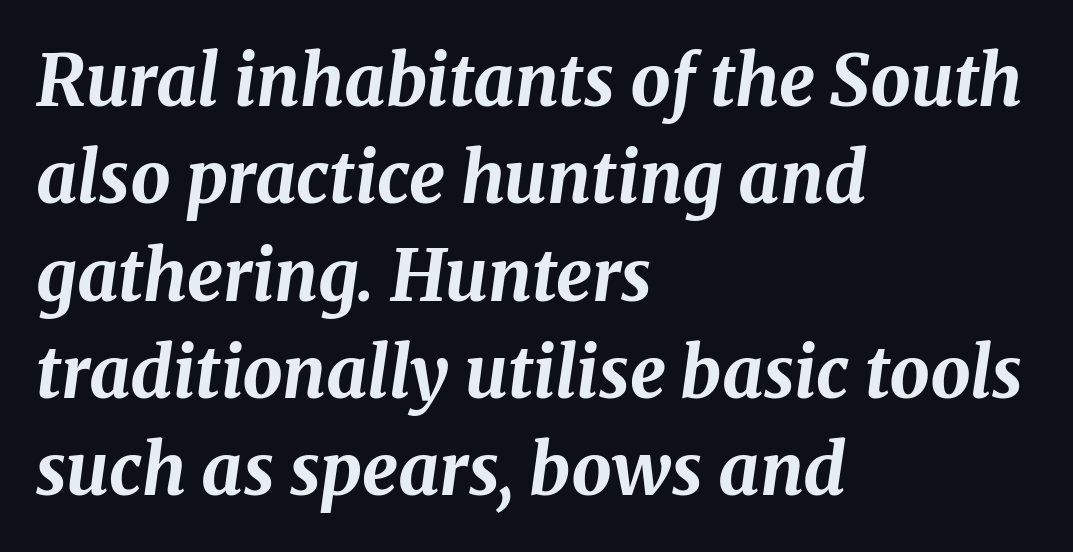
{"italic": "yes", "lean": "right", "slant_degrees": 8, "bold": "yes", "weight": "bold", "width": "normal", "stroke_contrast": "medium", "x_height": "medium", "monospaced": "no", "underline": "no", "align": "left", "line_spacing": "normal", "line_spacing_ratio": 1.37, "letter_spacing": "normal", "letter_spacing_em": 0.0, "glyph_px": 71}
